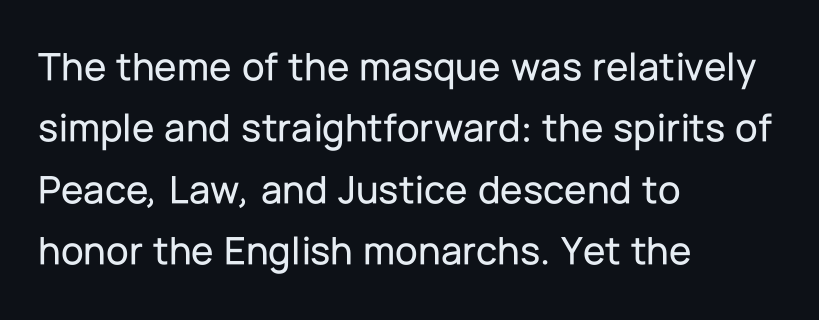
Q: Is the text italic (slanted)? A: No, it is upright.
Q: Is the typeface a serif or a sans-serif typeface? A: Sans-serif.
Q: Is the text underlined? A: No.
Q: How is the paragraph aligned? A: Left-aligned.
Q: Is the spacing between letters normal or unusually wide? A: Normal.
Q: Is the spacing between lines tight, normal or loose? A: Normal.
Q: Width (condensed, normal, or wide)? A: Normal.
Q: Stroke contrast? A: Low.
Q: x-height? A: Medium.
Q: Monospaced? A: No.
